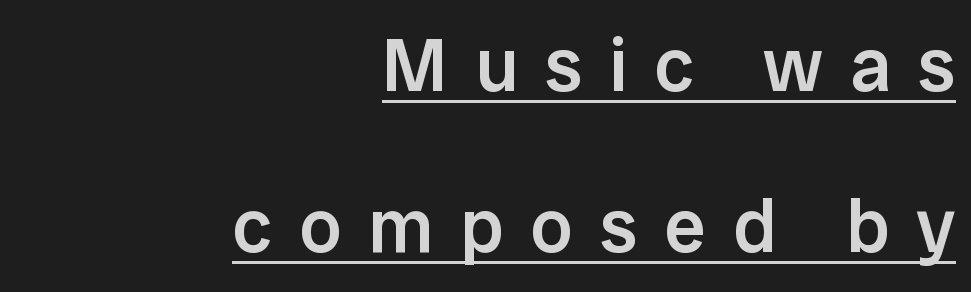
Q: Is the text bold? A: Semi-bold.
Q: Is the text italic (slanted)? A: No, it is upright.
Q: Is the typeface a serif or a sans-serif typeface? A: Sans-serif.
Q: Is the text underlined? A: Yes.
Q: How is the paragraph aligned? A: Right-aligned.
Q: Is the spacing between letters normal or unusually wide? A: Unusually wide.
Q: Is the spacing between lines tight, normal or loose? A: Loose.
Q: Width (condensed, normal, or wide)? A: Normal.
Q: Stroke contrast? A: Low.
Q: x-height? A: Medium.
Q: Monospaced? A: No.
